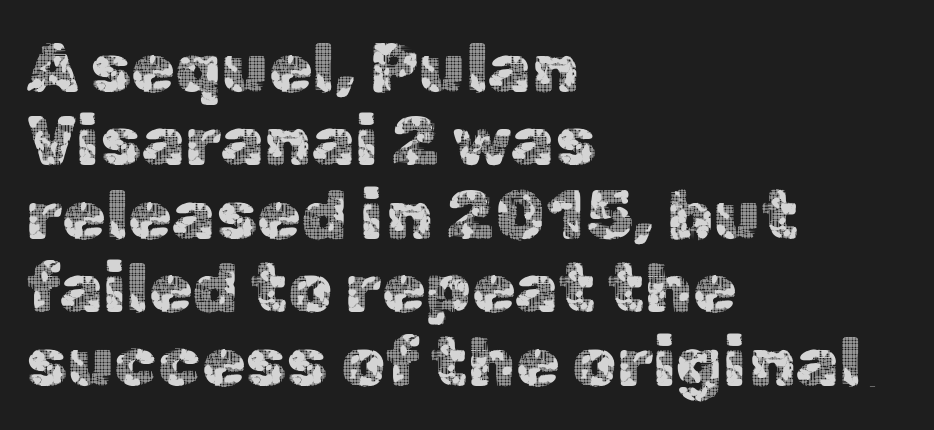
Descenders hang freely into open space. What stands out about the letter spacing? Nothing — it is the standard amount. Note the varied advance widths — an 'i' is clearly narrower than an 'm'. Style check: upright.
